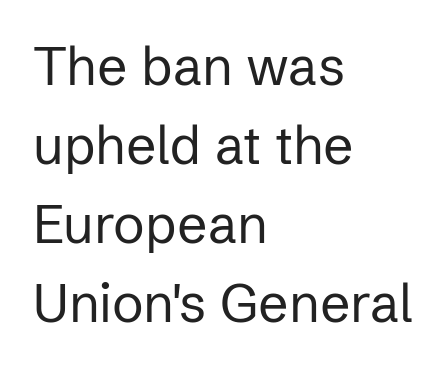
Italic: no, the glyphs are upright roman. A normal amount of white space separates one row of letters from the next. Unlike a traditional serif, this face leaves its strokes unadorned. The string is rendered with underlining switched off.
